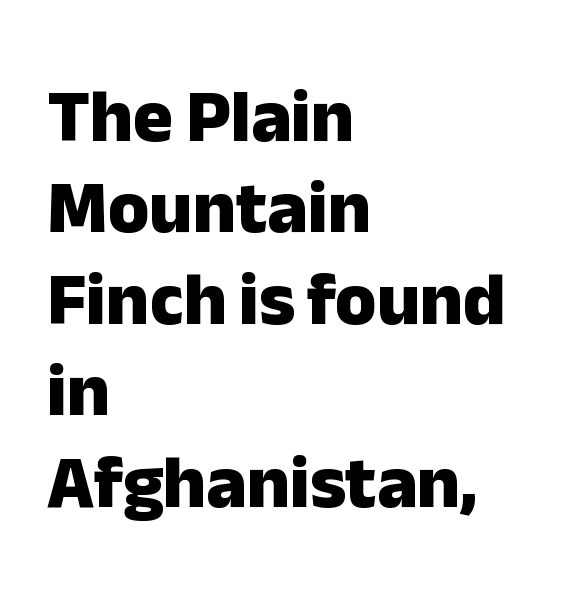
Q: Is the text bold? A: Yes.
Q: Is the text italic (slanted)? A: No, it is upright.
Q: Is the typeface a serif or a sans-serif typeface? A: Sans-serif.
Q: Is the text underlined? A: No.
Q: How is the paragraph aligned? A: Left-aligned.
Q: Is the spacing between letters normal or unusually wide? A: Normal.
Q: Width (condensed, normal, or wide)? A: Normal.
Q: Stroke contrast? A: Low.
Q: x-height? A: Medium.
Q: Monospaced? A: No.
